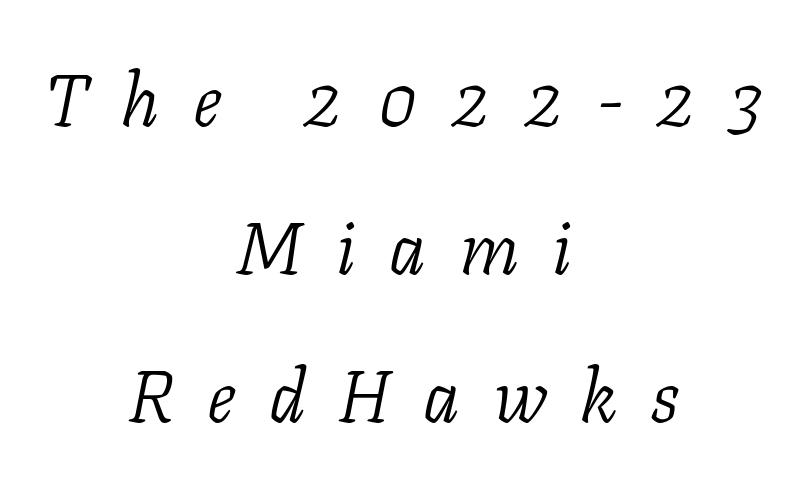
Q: Is the text bold? A: No.
Q: Is the text italic (slanted)? A: Yes, it leans right by about 11 degrees.
Q: Is the typeface a serif or a sans-serif typeface? A: Serif.
Q: Is the text underlined? A: No.
Q: How is the paragraph aligned? A: Centered.
Q: Is the spacing between letters normal or unusually wide? A: Unusually wide.
Q: Is the spacing between lines tight, normal or loose? A: Loose.
Q: Width (condensed, normal, or wide)? A: Normal.
Q: Stroke contrast? A: Low.
Q: x-height? A: Medium.
Q: Monospaced? A: No.
